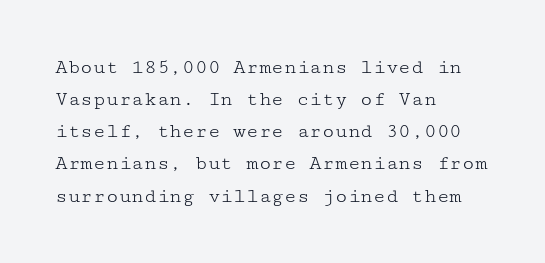
Q: Is the text bold? A: No.
Q: Is the text italic (slanted)? A: No, it is upright.
Q: Is the text underlined? A: No.
Q: How is the paragraph aligned? A: Left-aligned.
Q: Is the spacing between letters normal or unusually wide? A: Normal.
Q: Is the spacing between lines tight, normal or loose? A: Normal.
